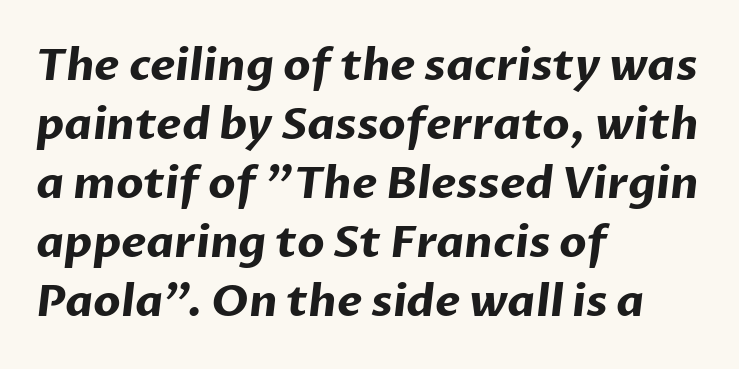
{"serif": "no", "bold": "yes", "weight": "bold", "width": "normal", "stroke_contrast": "low", "x_height": "medium", "monospaced": "no", "underline": "no", "align": "left", "line_spacing": "normal", "line_spacing_ratio": 1.34, "letter_spacing": "normal", "letter_spacing_em": 0.0, "glyph_px": 44}
